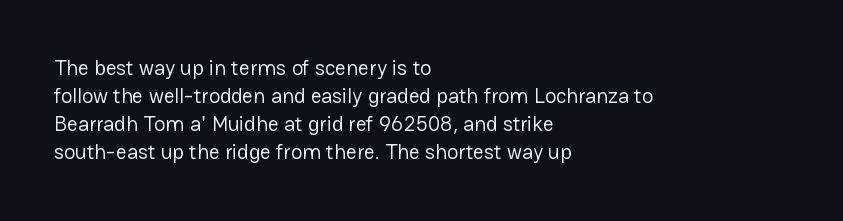
Q: Is the text bold? A: No.
Q: Is the text italic (slanted)? A: No, it is upright.
Q: Is the text underlined? A: No.
Q: How is the paragraph aligned? A: Left-aligned.
Q: Is the spacing between letters normal or unusually wide? A: Normal.
Q: Is the spacing between lines tight, normal or loose? A: Normal.
